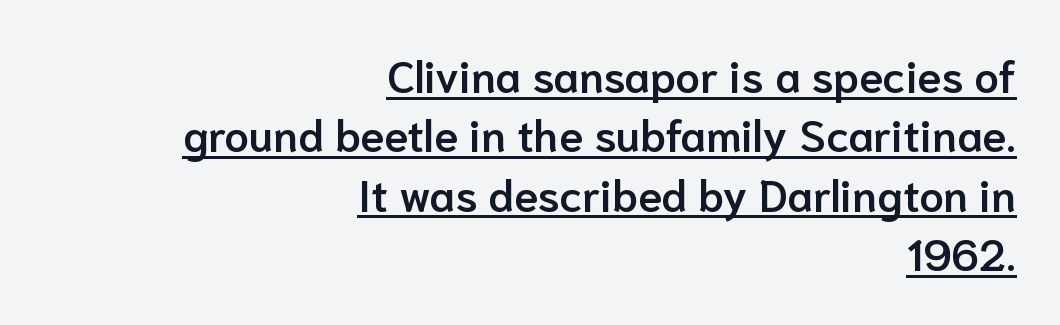
Is the letter spacing exaggerated? No — it looks like the ordinary default. These lines sit exactly where default settings would place them. No italicization has been applied; the sample stays upright. Semibold letterforms, between regular and bold. This rendering employs a face without finishing strokes, i.e., a sans-serif.
